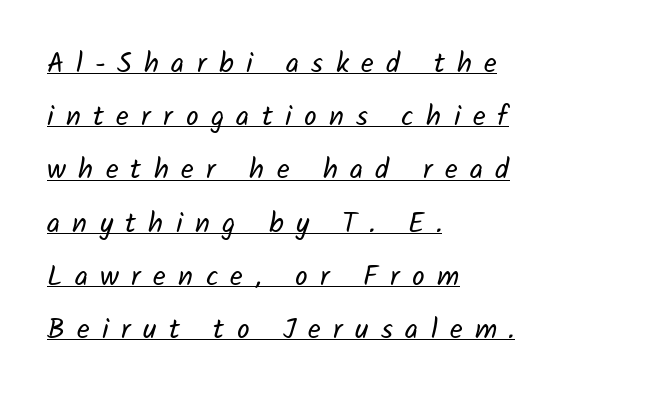
{"serif": "no", "bold": "no", "weight": "regular", "width": "normal", "stroke_contrast": "low", "x_height": "medium", "monospaced": "no", "underline": "yes", "align": "left", "line_spacing": "loose", "line_spacing_ratio": 1.9, "letter_spacing": "wide", "letter_spacing_em": 0.44, "glyph_px": 28}
